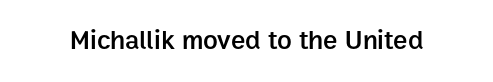
Honestly, the letter spacing is just normal — you wouldn't notice it. Only glyphs here, with clear space below each row. The typography opts for an upright posture over an oblique one. Set as a demibold, roughly 600 on the weight scale.
